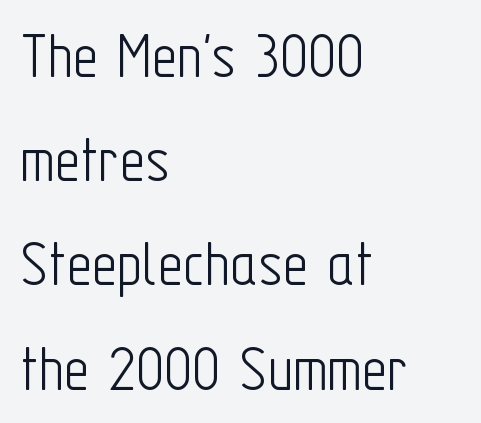
Q: Is the text bold? A: No.
Q: Is the text italic (slanted)? A: No, it is upright.
Q: Is the typeface a serif or a sans-serif typeface? A: Sans-serif.
Q: Is the text underlined? A: No.
Q: How is the paragraph aligned? A: Left-aligned.
Q: Is the spacing between letters normal or unusually wide? A: Normal.
Q: Is the spacing between lines tight, normal or loose? A: Normal.
Q: Width (condensed, normal, or wide)? A: Condensed.
Q: Stroke contrast? A: Low.
Q: x-height? A: Medium.
Q: Monospaced? A: No.
